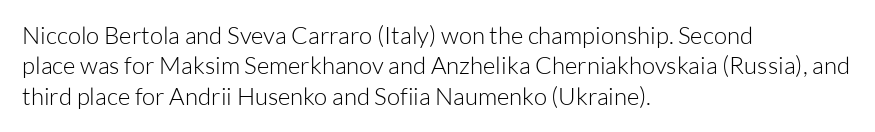
The image shows 24 px text type, upright; set left-aligned, normal line spacing (1.27x), normal letter spacing, not underlined.
